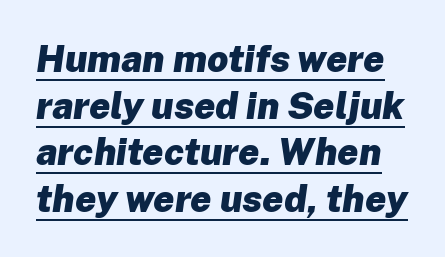
{"italic": "yes", "lean": "right", "slant_degrees": 8, "bold": "yes", "weight": "heavy", "width": "normal", "stroke_contrast": "low", "x_height": "medium", "monospaced": "no", "underline": "yes", "line_spacing": "normal", "line_spacing_ratio": 1.26, "letter_spacing": "normal", "letter_spacing_em": 0.0, "glyph_px": 37}
